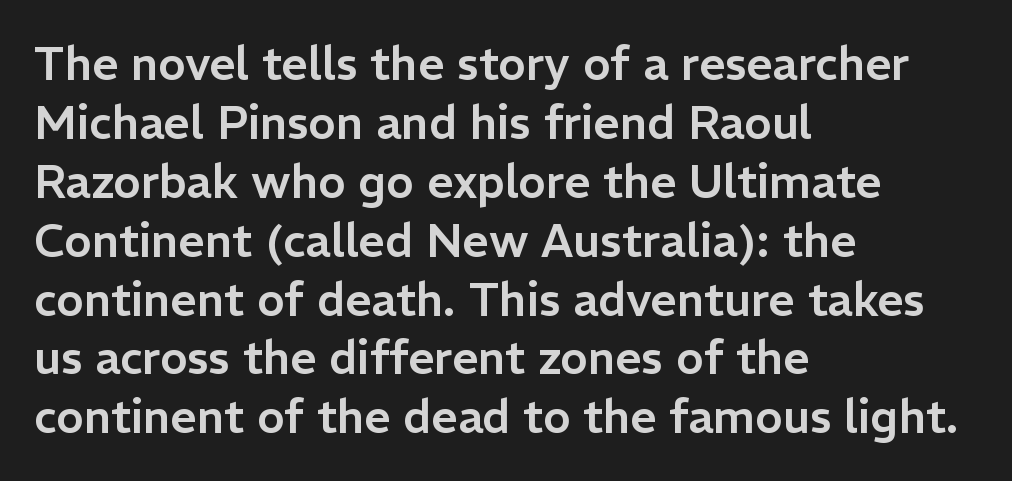
{"serif": "no", "italic": "no", "width": "normal", "stroke_contrast": "low", "x_height": "medium", "monospaced": "no", "underline": "no", "align": "left", "line_spacing": "normal", "line_spacing_ratio": 1.28, "letter_spacing": "normal", "letter_spacing_em": 0.0, "glyph_px": 46}
